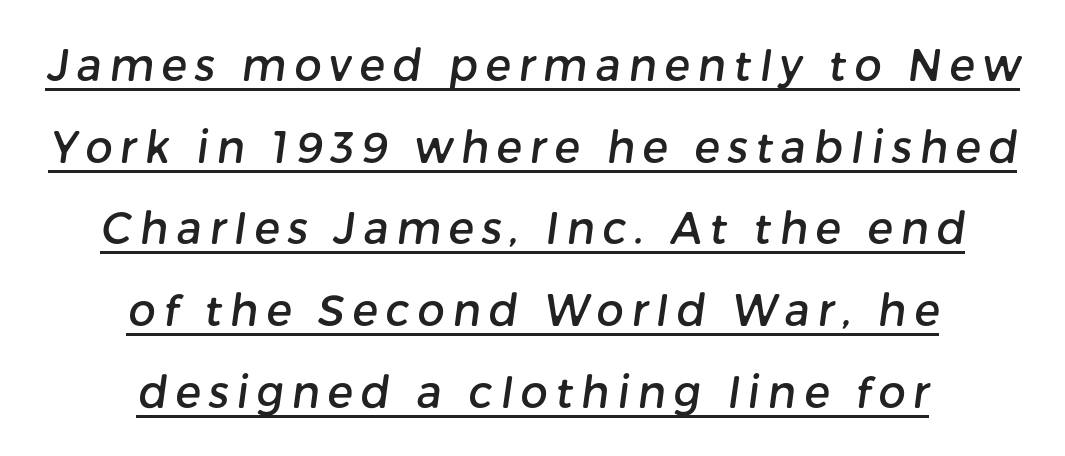
The image shows 43 px sans-serif type; set centered, loose line spacing (1.9x), underlined; low stroke contrast and a medium x-height.
